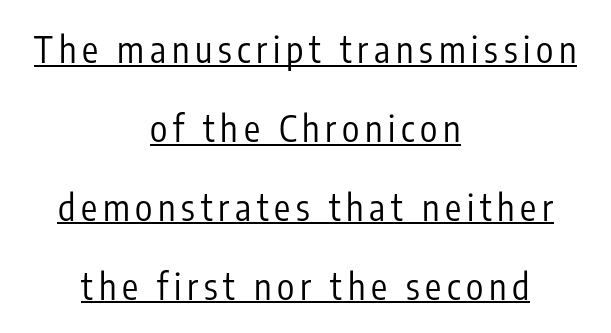
Q: Is the text bold? A: No.
Q: Is the text italic (slanted)? A: No, it is upright.
Q: Is the typeface a serif or a sans-serif typeface? A: Sans-serif.
Q: Is the text underlined? A: Yes.
Q: How is the paragraph aligned? A: Centered.
Q: Is the spacing between lines tight, normal or loose? A: Loose.
Q: Width (condensed, normal, or wide)? A: Condensed.
Q: Stroke contrast? A: Low.
Q: x-height? A: Medium.
Q: Monospaced? A: No.
